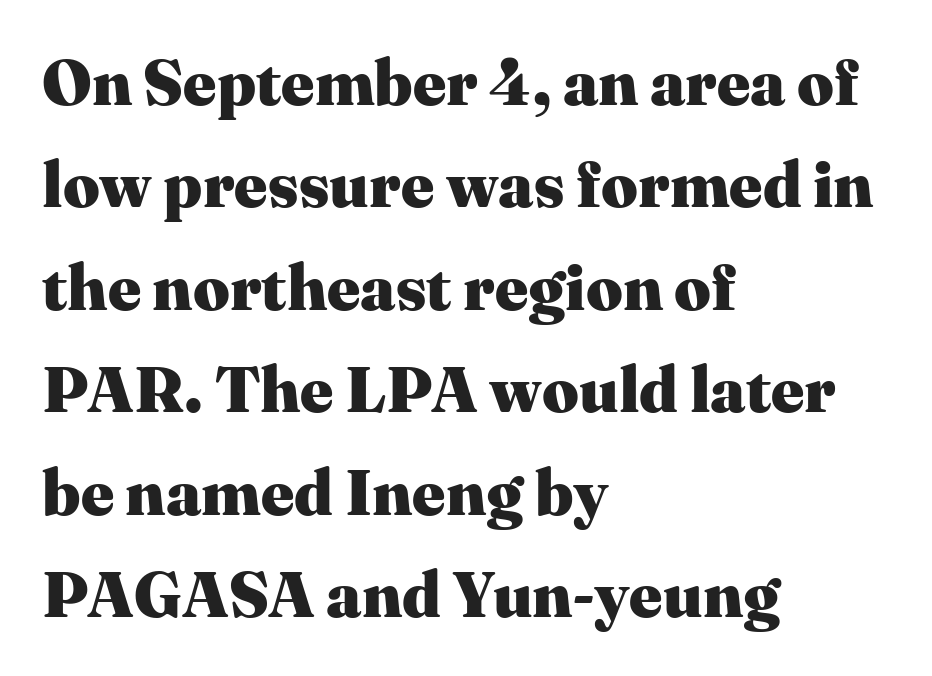
{"serif": "yes", "italic": "no", "bold": "yes", "weight": "heavy", "width": "normal", "stroke_contrast": "medium", "x_height": "medium", "monospaced": "no", "underline": "no", "align": "left", "line_spacing": "normal", "line_spacing_ratio": 1.6, "letter_spacing": "normal", "letter_spacing_em": 0.0, "glyph_px": 64}
